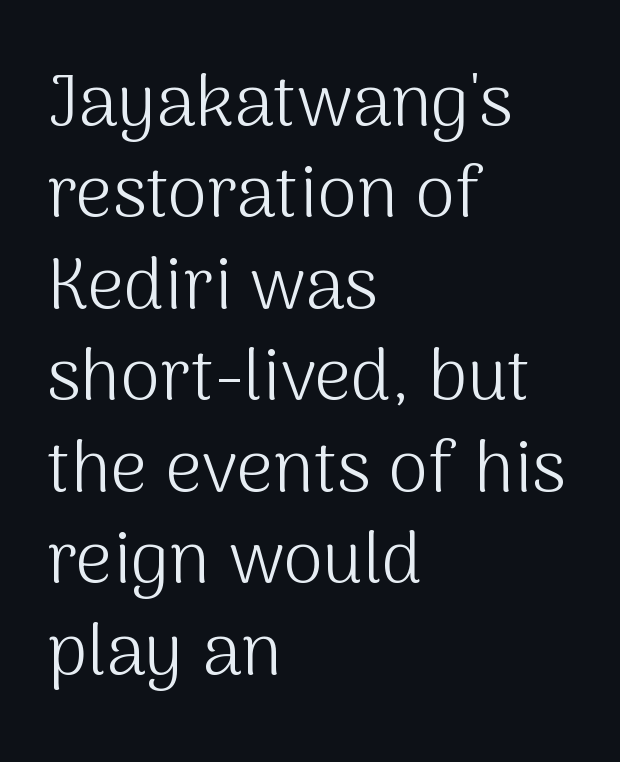
The image shows 72 px light sans-serif type, upright; set left-aligned, normal line spacing (1.27x), normal letter spacing, not underlined; medium stroke contrast and a medium x-height.
